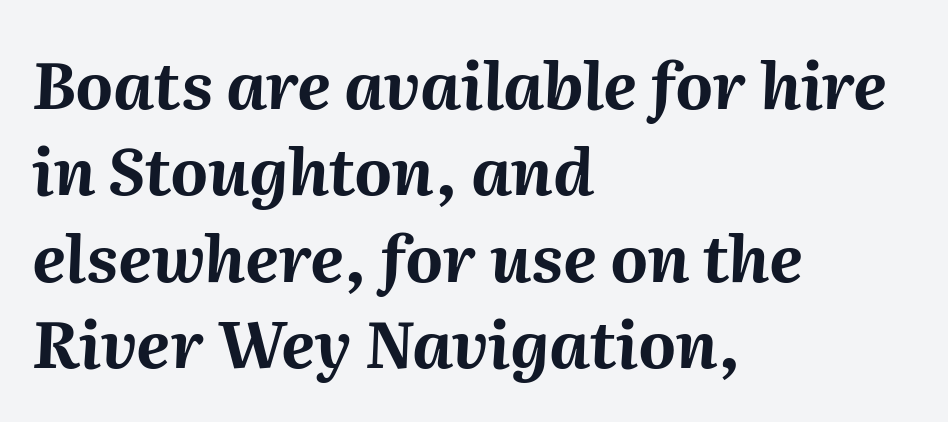
I'd describe the lettering as bold — thick and assertive. The area under the type is left untouched. Yep, that's italic — everything's leaning. Visually the block forms a straight wall on the left and a jagged coastline on the right. The face used here is proportionally spaced, like ordinary book or web type. Spacing between characters is what you'd get straight out of the box.
